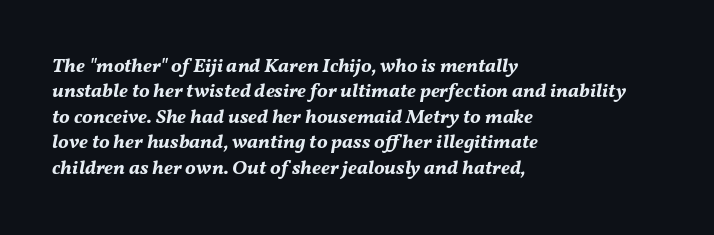
{"italic": "yes", "lean": "right", "slant_degrees": 11, "bold": "yes", "underline": "no", "align": "left", "line_spacing": "normal", "line_spacing_ratio": 1.27, "letter_spacing": "normal", "letter_spacing_em": 0.0, "glyph_px": 20}
